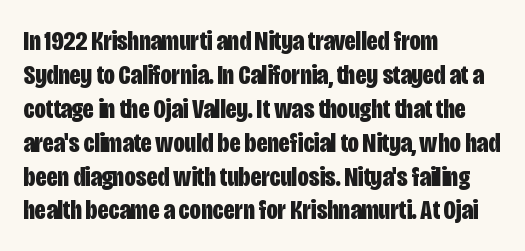
{"serif": "no", "italic": "no", "bold": "yes", "weight": "bold", "width": "condensed", "stroke_contrast": "low", "x_height": "large", "monospaced": "no", "underline": "no", "align": "left", "line_spacing_ratio": 1.21, "letter_spacing": "normal", "letter_spacing_em": 0.0, "glyph_px": 28}
